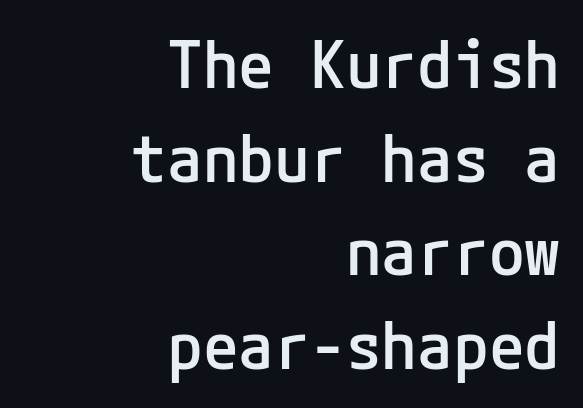
{"serif": "no", "italic": "no", "bold": "semi", "weight": "semibold", "width": "normal", "stroke_contrast": "low", "x_height": "medium", "underline": "no", "align": "right", "line_spacing": "normal", "line_spacing_ratio": 1.44, "letter_spacing": "normal", "letter_spacing_em": 0.0, "glyph_px": 65}
